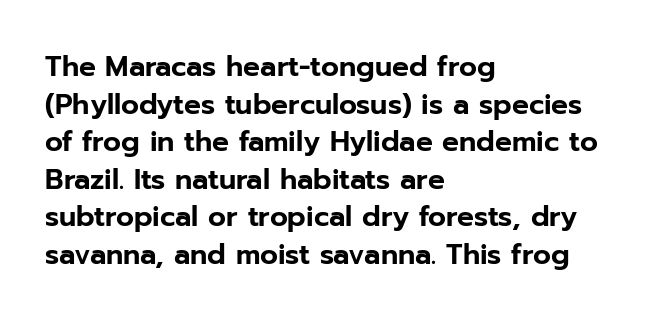
Q: Is the text italic (slanted)? A: No, it is upright.
Q: Is the typeface a serif or a sans-serif typeface? A: Sans-serif.
Q: Is the text underlined? A: No.
Q: How is the paragraph aligned? A: Left-aligned.
Q: Is the spacing between letters normal or unusually wide? A: Normal.
Q: Is the spacing between lines tight, normal or loose? A: Normal.
Q: Width (condensed, normal, or wide)? A: Normal.
Q: Stroke contrast? A: Low.
Q: x-height? A: Medium.
Q: Monospaced? A: No.
